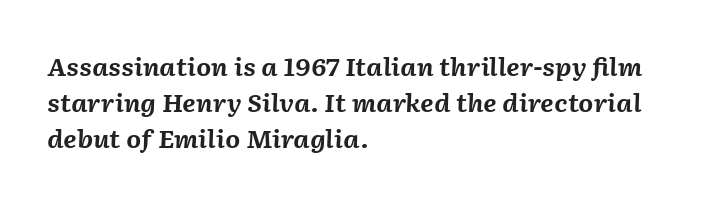
{"italic": "yes", "lean": "right", "slant_degrees": 2, "bold": "yes", "underline": "no", "align": "left", "line_spacing": "normal", "line_spacing_ratio": 1.49, "letter_spacing": "normal", "letter_spacing_em": 0.0, "glyph_px": 24}
